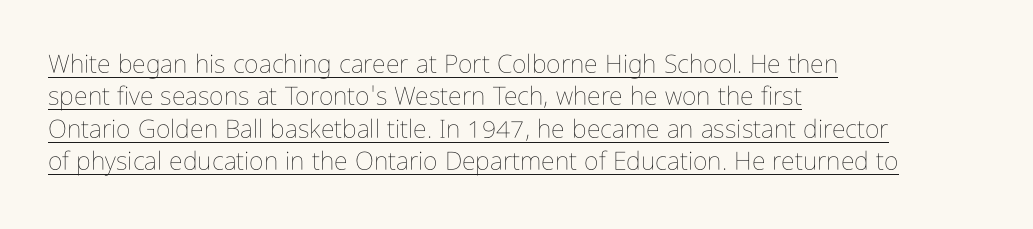
Q: Is the text bold? A: No.
Q: Is the text italic (slanted)? A: No, it is upright.
Q: Is the text underlined? A: Yes.
Q: How is the paragraph aligned? A: Left-aligned.
Q: Is the spacing between letters normal or unusually wide? A: Normal.
Q: Is the spacing between lines tight, normal or loose? A: Normal.
